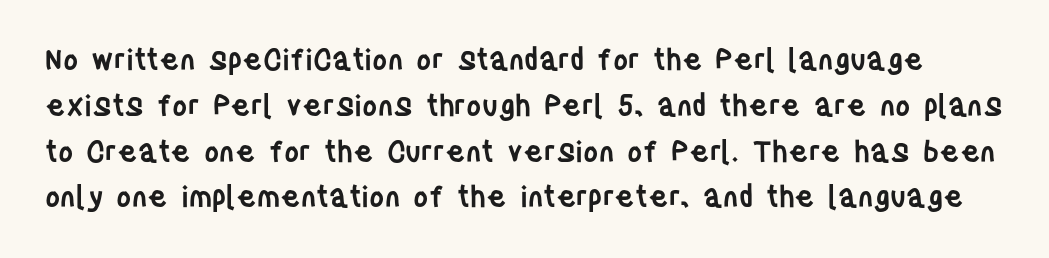
{"serif": "no", "italic": "no", "bold": "semi", "weight": "semibold", "width": "condensed", "stroke_contrast": "low", "x_height": "large", "monospaced": "no", "underline": "no", "line_spacing": "normal", "line_spacing_ratio": 1.58, "letter_spacing": "normal", "letter_spacing_em": 0.0, "glyph_px": 29}
